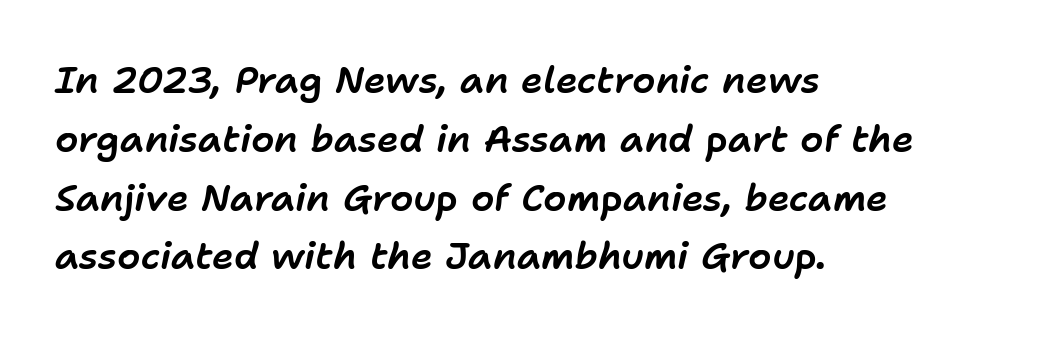
These lines were composed using italics. Descenders hang freely into open space. Students, observe: this is what conventionally led text looks like. The rendering uses natural spacing where letterforms have individual widths. Observe the ordinary spacing: letters are neighbours, not strangers. These lines are set flush left with a ragged right edge.
